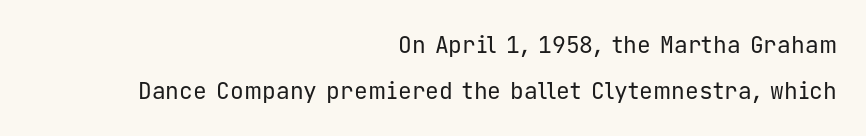
{"italic": "no", "bold": "no", "underline": "no", "align": "right", "line_spacing": "loose", "line_spacing_ratio": 2.01, "letter_spacing": "normal", "letter_spacing_em": 0.0, "glyph_px": 23}
